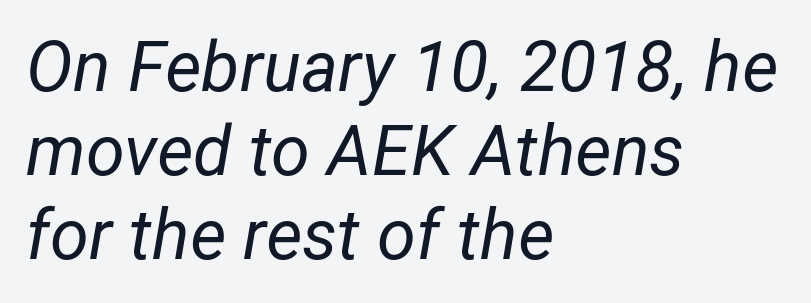
{"italic": "yes", "lean": "right", "slant_degrees": 12, "bold": "no", "weight": "regular", "width": "normal", "stroke_contrast": "low", "x_height": "medium", "monospaced": "no", "underline": "no", "align": "left", "line_spacing_ratio": 1.2, "letter_spacing": "normal", "letter_spacing_em": 0.0, "glyph_px": 70}
